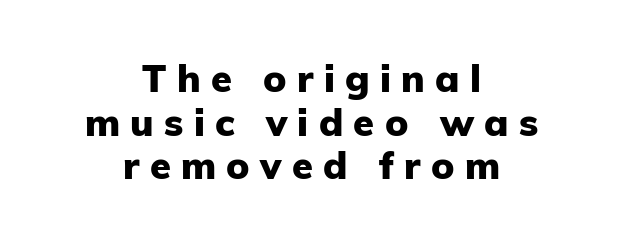
The image shows 38 px heavy sans-serif type, upright; set centered, tight line spacing (1.15x), unusually wide letter spacing (+0.27 em), not underlined; low stroke contrast and a medium x-height.
